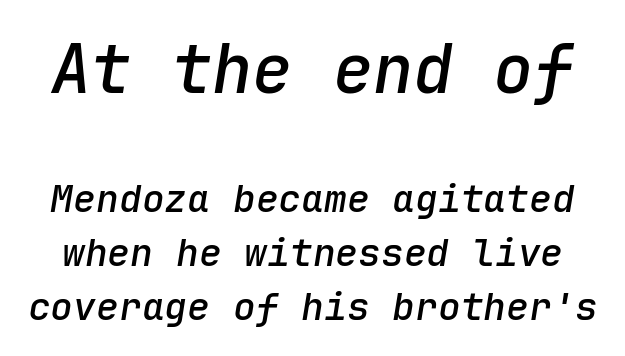
The letters are slanted; this is an italic face. These lines sit exactly where default settings would place them. The foot of each line stays bare and open. The designer gave the opening block more size than the closing block. Words appear dense and cohesive because spacing is normal. On the weight axis this lands at semibold, roughly 600.
